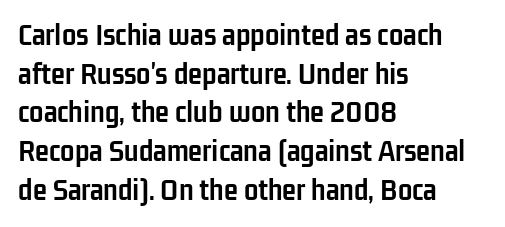
The line texture is even and compact thanks to regular tracking. A full-strength bold gives these letters their thick strokes. This sample has the flowing, uneven cadence of proportional lettering. The glyphs in this specimen are sans serif. This is the regular roman posture of the typeface. Just letters on the line, the space beneath them empty.
